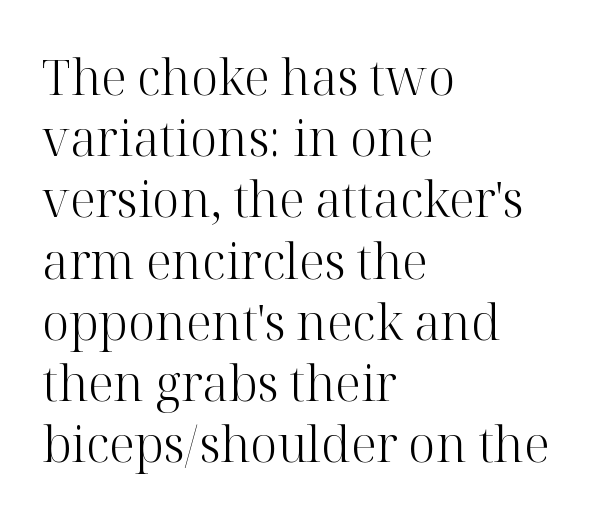
The image shows 49 px light serif type, upright; set left-aligned, normal line spacing (1.25x), normal letter spacing, not underlined; high stroke contrast and a medium x-height.
